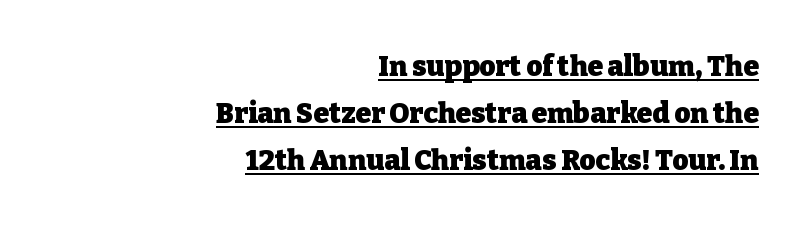
{"serif": "yes", "italic": "no", "bold": "yes", "weight": "heavy", "width": "normal", "stroke_contrast": "low", "x_height": "medium", "monospaced": "no", "underline": "yes", "align": "right", "line_spacing": "normal", "line_spacing_ratio": 1.68, "letter_spacing": "normal", "letter_spacing_em": 0.0, "glyph_px": 28}
